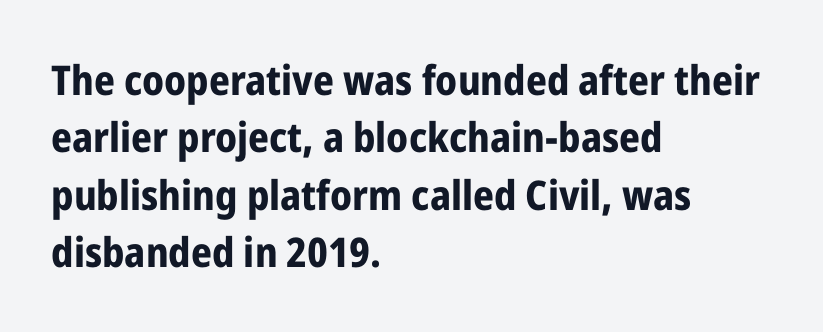
{"serif": "no", "italic": "no", "bold": "yes", "weight": "bold", "width": "condensed", "stroke_contrast": "low", "x_height": "medium", "monospaced": "no", "underline": "no", "align": "left", "line_spacing": "normal", "line_spacing_ratio": 1.4, "letter_spacing": "normal", "letter_spacing_em": 0.0, "glyph_px": 41}
